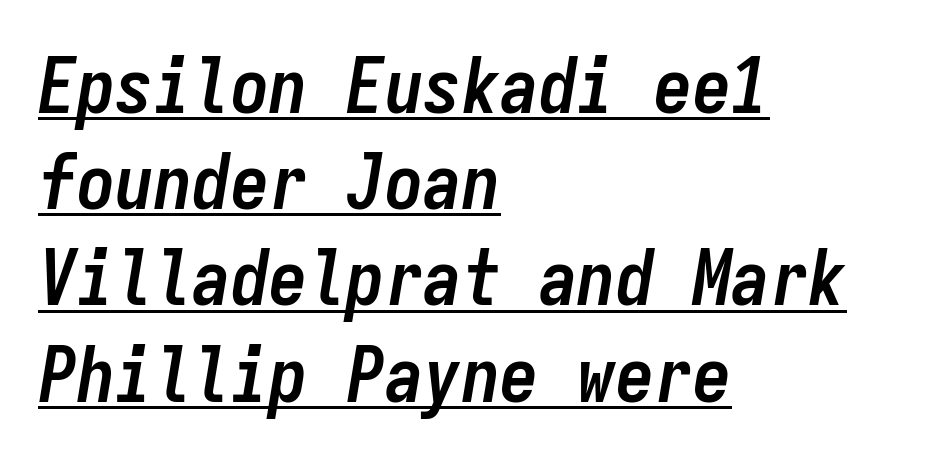
The text carries the slant typical of an italic or oblique font. Glyph-to-glyph distance matches everyday printed text. The sample has been set heavy, in full bold. Does a line run under the words? Yes, clearly. Do the characters align in a grid? Yes, the font is monospaced. Quick note: interline space is typical.
